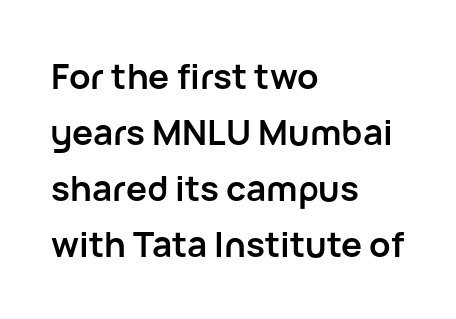
Ordinary non-slanted type is in use. Between one letter and the next there's only the usual sliver of space. Font category for this specimen: sans-serif. Every letter is thick-stroked: bold, no question. Underline: absent. Do the characters align in a grid? No, the font is proportional.
